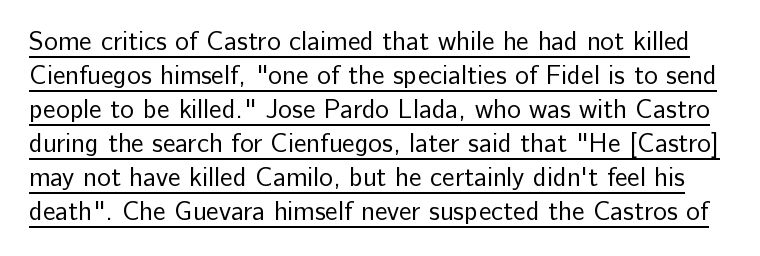
Descenders here cross a horizontal rule under the line. A typesetter would call this leading conventional body-copy spacing. Italic: no, the glyphs are upright roman. These glyphs show unthickened strokes, regular width or finer.
